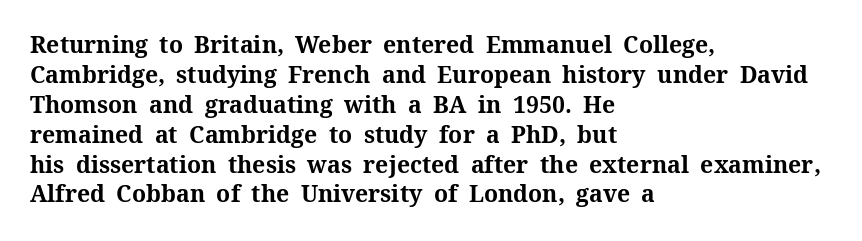
Q: Is the text bold? A: Yes.
Q: Is the text italic (slanted)? A: No, it is upright.
Q: Is the text underlined? A: No.
Q: How is the paragraph aligned? A: Left-aligned.
Q: Is the spacing between letters normal or unusually wide? A: Normal.
Q: Is the spacing between lines tight, normal or loose? A: Normal.
